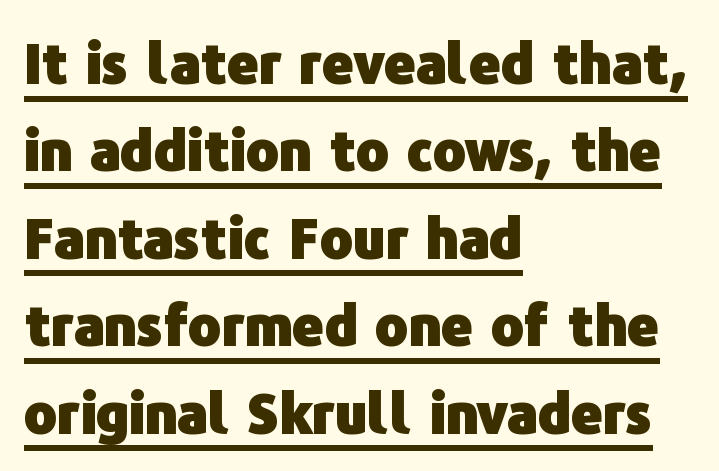
Whoever set this chose a conventional vertical rhythm. Glance below the letters and you will spot a drawn line. You'd pick this weight for a headline — it's a proper bold. The axis of the letterforms is exactly vertical. Type style note: lacks serifs. The rendering keeps characters at their native spacing.
